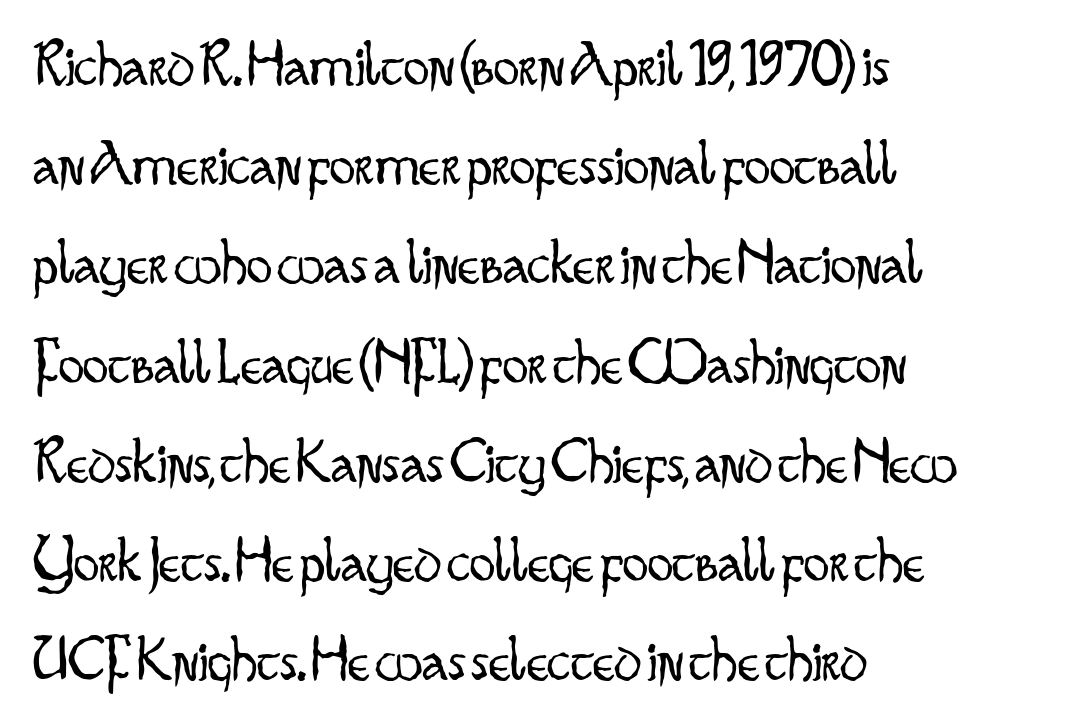
Q: Is the text bold? A: No.
Q: Is the text italic (slanted)? A: No, it is upright.
Q: Is the typeface a serif or a sans-serif typeface? A: Sans-serif.
Q: Is the text underlined? A: No.
Q: How is the paragraph aligned? A: Left-aligned.
Q: Is the spacing between letters normal or unusually wide? A: Normal.
Q: Is the spacing between lines tight, normal or loose? A: Normal.
Q: Width (condensed, normal, or wide)? A: Condensed.
Q: Stroke contrast? A: Low.
Q: x-height? A: Small.
Q: Monospaced? A: No.
